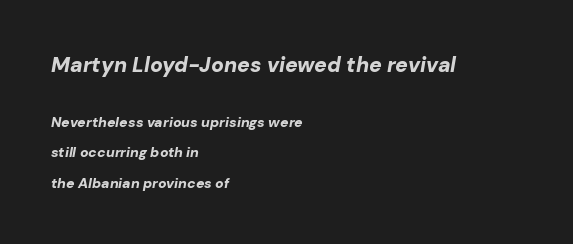
{"italic": "yes", "lean": "right", "slant_degrees": 10, "bold": "yes", "underline": "no", "align": "left", "line_spacing": "loose", "line_spacing_ratio": 2.16, "letter_spacing": "normal", "letter_spacing_em": 0.0, "larger_block": "first", "size_ratio": 1.5, "glyph_px": 21}
